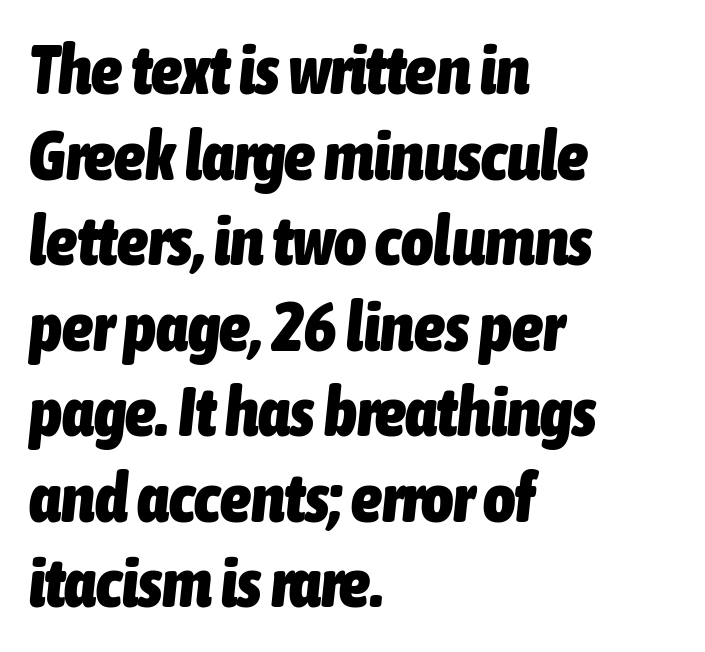
The image shows 69 px heavy, condensed type, italic (leaning right); set left-aligned, line spacing 1.24x, normal letter spacing, not underlined; low stroke contrast and a medium x-height.
